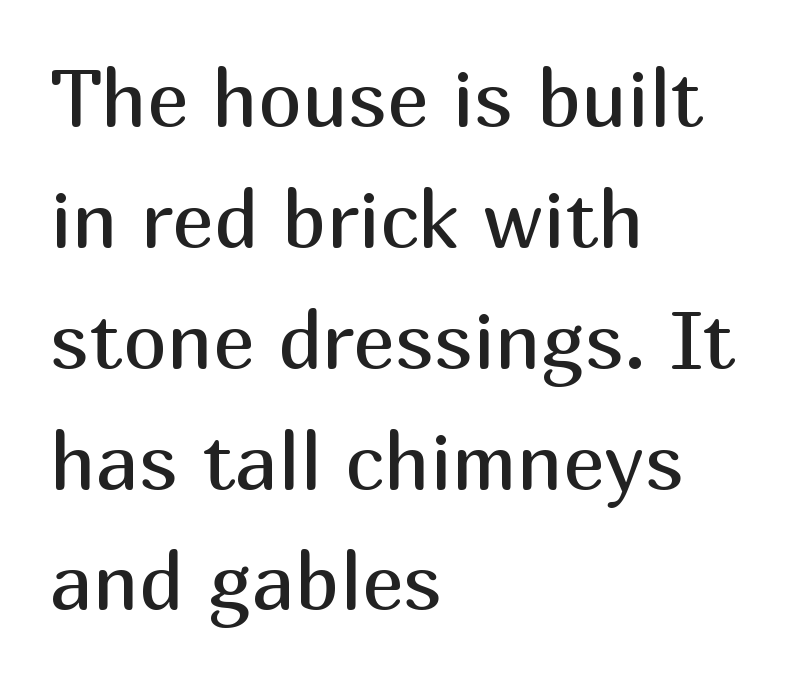
Q: Is the text bold? A: No.
Q: Is the text italic (slanted)? A: No, it is upright.
Q: Is the typeface a serif or a sans-serif typeface? A: Sans-serif.
Q: Is the text underlined? A: No.
Q: How is the paragraph aligned? A: Left-aligned.
Q: Is the spacing between letters normal or unusually wide? A: Normal.
Q: Is the spacing between lines tight, normal or loose? A: Normal.
Q: Width (condensed, normal, or wide)? A: Normal.
Q: Stroke contrast? A: Medium.
Q: x-height? A: Medium.
Q: Monospaced? A: No.
